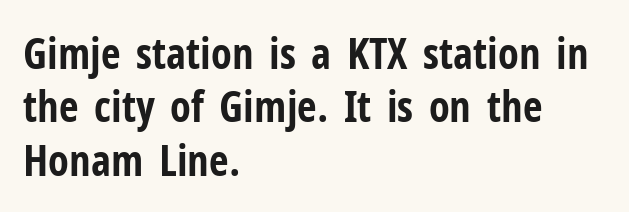
Pretty heavy lettering here — definitely bold. Is there any slant? The stems are plumb. A student would call this left alignment; a typographer would say flush left, rag right. Here the glyphs are tracked normally, forming tight word shapes. Descenders hang freely into open space.
